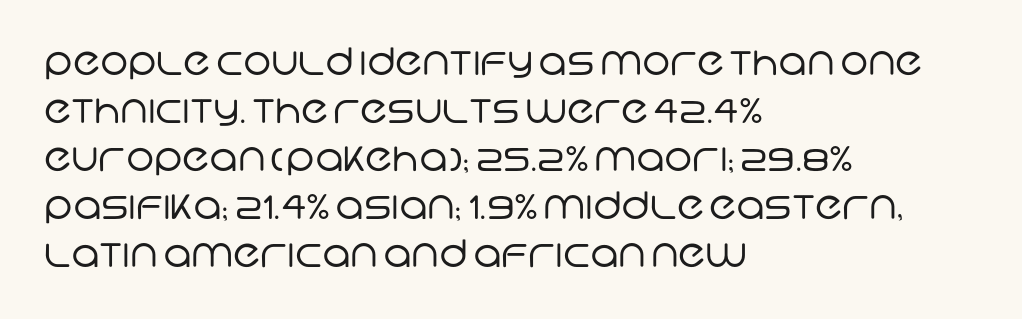
Q: Is the text bold? A: No.
Q: Is the typeface a serif or a sans-serif typeface? A: Sans-serif.
Q: Is the text underlined? A: No.
Q: How is the paragraph aligned? A: Left-aligned.
Q: Is the spacing between letters normal or unusually wide? A: Normal.
Q: Is the spacing between lines tight, normal or loose? A: Normal.
Q: Width (condensed, normal, or wide)? A: Normal.
Q: Stroke contrast? A: Low.
Q: x-height? A: Large.
Q: Monospaced? A: No.
